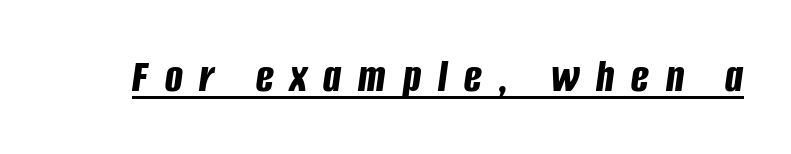
Q: Is the text bold? A: Yes.
Q: Is the text italic (slanted)? A: Yes, it leans right by about 8 degrees.
Q: Is the text underlined? A: Yes.
Q: Is the spacing between letters normal or unusually wide? A: Unusually wide.
Q: Width (condensed, normal, or wide)? A: Condensed.
Q: Stroke contrast? A: Low.
Q: x-height? A: Large.
Q: Monospaced? A: No.
